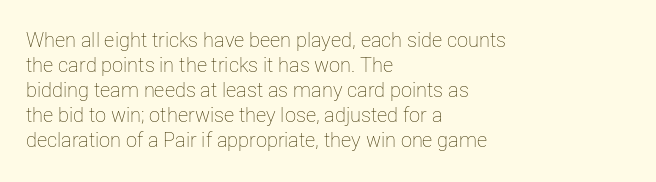
Underline: absent. These glyphs show unthickened strokes, regular width or finer. The leading is moderate, giving the passage an even texture. Upright lettering throughout.
